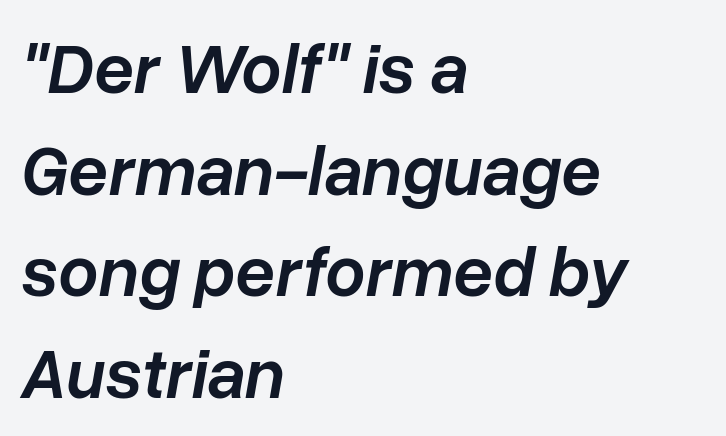
The image shows 71 px semibold type, italic (leaning right); set left-aligned, normal line spacing (1.43x), normal letter spacing, not underlined; low stroke contrast and a medium x-height.
